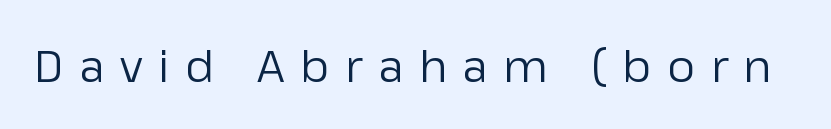
{"serif": "no", "italic": "no", "bold": "no", "weight": "regular", "width": "normal", "stroke_contrast": "low", "x_height": "medium", "monospaced": "no", "underline": "no", "letter_spacing": "wide", "letter_spacing_em": 0.36, "glyph_px": 44}
